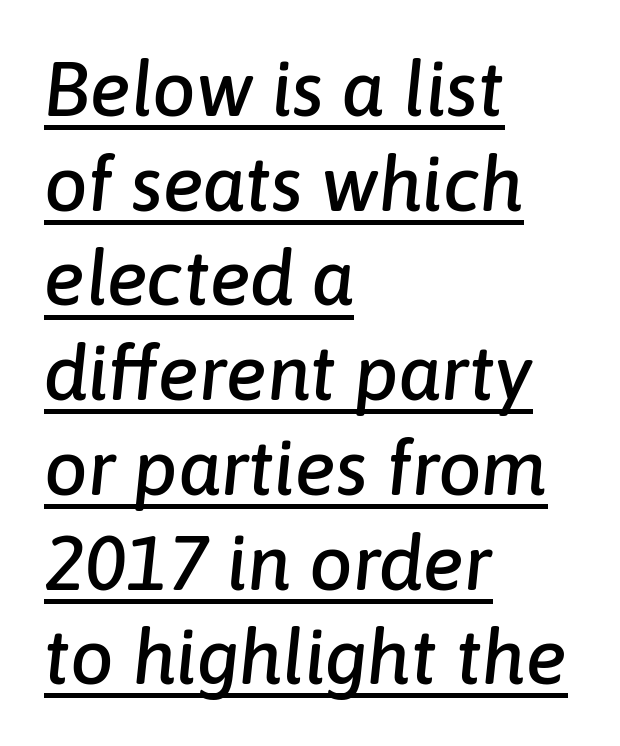
Q: Is the text italic (slanted)? A: Yes, it leans right by about 6 degrees.
Q: Is the text underlined? A: Yes.
Q: How is the paragraph aligned? A: Left-aligned.
Q: Is the spacing between letters normal or unusually wide? A: Normal.
Q: Width (condensed, normal, or wide)? A: Normal.
Q: Stroke contrast? A: Low.
Q: x-height? A: Medium.
Q: Monospaced? A: No.
